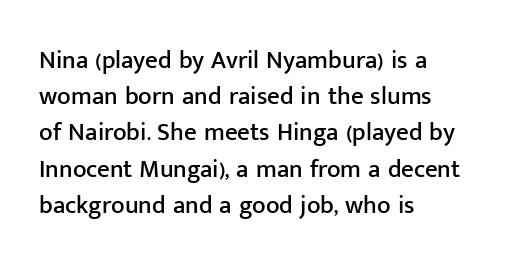
{"italic": "no", "underline": "no", "align": "left", "line_spacing": "normal", "line_spacing_ratio": 1.45, "letter_spacing": "normal", "letter_spacing_em": 0.0, "glyph_px": 25}
